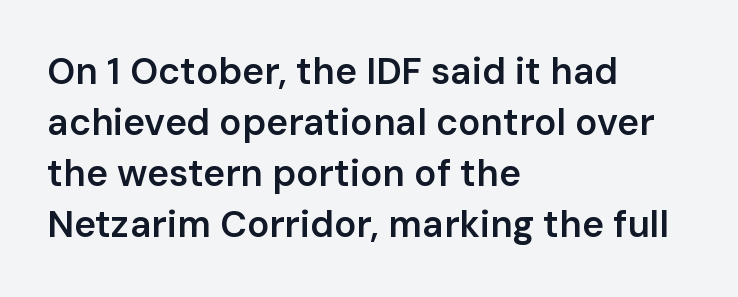
What stands out about the letter spacing? Nothing — it is the standard amount. Weight check: semibold — heavier than regular, not quite bold. The specimen omits any rule beneath the text block's lines. These lines are rendered in a variable-pitch font.
